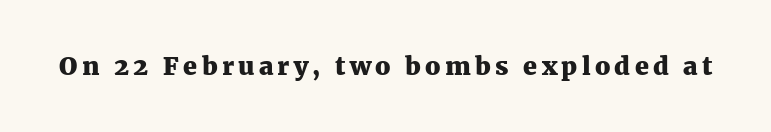
{"italic": "no", "bold": "yes", "underline": "no", "glyph_px": 25}
